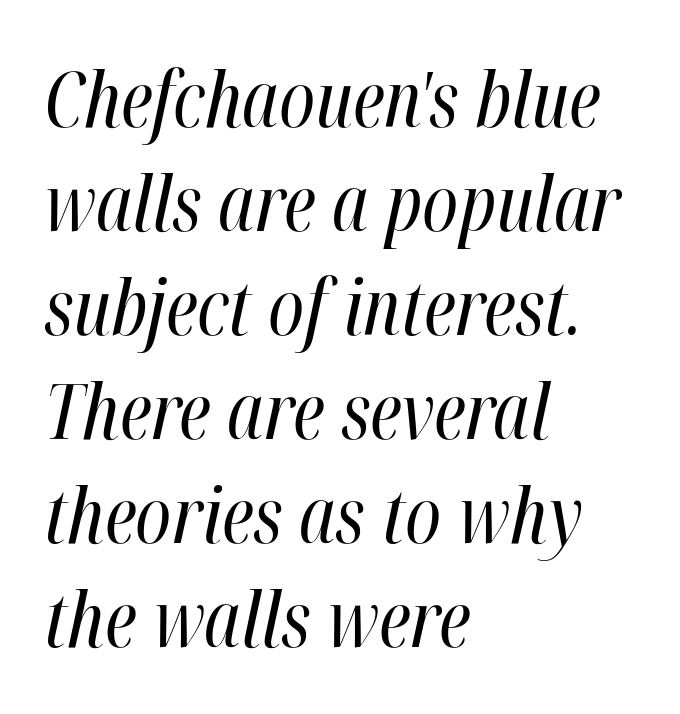
The image shows 77 px regular-weight, condensed type, italic (leaning right); set left-aligned, normal line spacing (1.35x), normal letter spacing, not underlined; high stroke contrast and a medium x-height.
